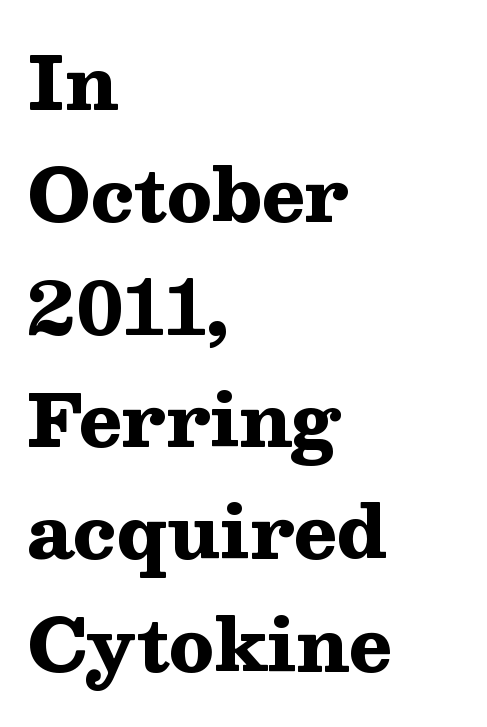
Q: Is the text bold? A: Yes.
Q: Is the text italic (slanted)? A: No, it is upright.
Q: Is the typeface a serif or a sans-serif typeface? A: Serif.
Q: Is the text underlined? A: No.
Q: How is the paragraph aligned? A: Left-aligned.
Q: Is the spacing between letters normal or unusually wide? A: Normal.
Q: Is the spacing between lines tight, normal or loose? A: Normal.
Q: Width (condensed, normal, or wide)? A: Wide.
Q: Stroke contrast? A: Medium.
Q: x-height? A: Medium.
Q: Monospaced? A: No.
